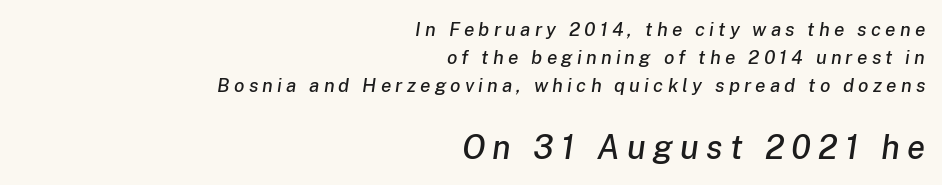
The image shows 33 px text type, italic (leaning right); set right-aligned, normal line spacing (1.47x), unusually wide letter spacing (+0.22 em), not underlined; the second (bottom) block is 1.74x larger; low stroke contrast and a medium x-height.
